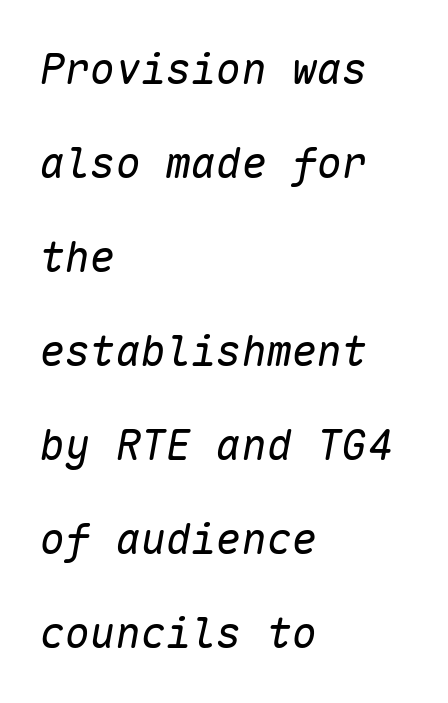
Q: Is the text bold? A: No.
Q: Is the text italic (slanted)? A: Yes, it leans right by about 10 degrees.
Q: Is the text underlined? A: No.
Q: How is the paragraph aligned? A: Left-aligned.
Q: Is the spacing between letters normal or unusually wide? A: Normal.
Q: Is the spacing between lines tight, normal or loose? A: Loose.
Q: Width (condensed, normal, or wide)? A: Normal.
Q: Stroke contrast? A: Low.
Q: x-height? A: Medium.
Q: Monospaced? A: Yes.
